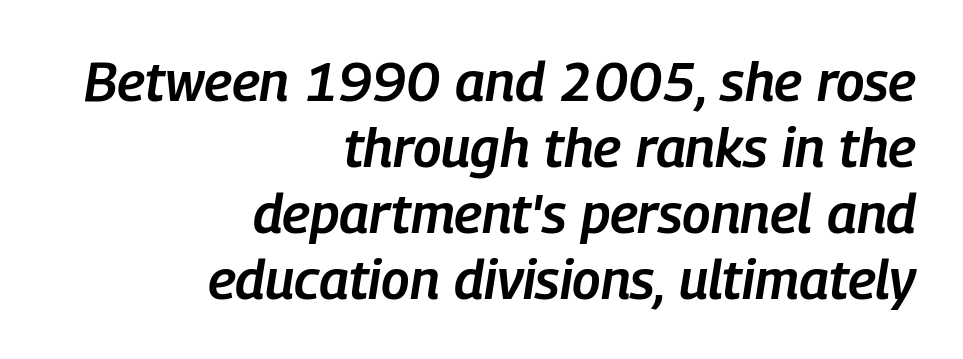
{"italic": "yes", "lean": "right", "slant_degrees": 9, "bold": "semi", "weight": "semibold", "width": "condensed", "stroke_contrast": "low", "x_height": "medium", "monospaced": "no", "underline": "no", "align": "right", "line_spacing_ratio": 1.2, "letter_spacing": "normal", "letter_spacing_em": 0.0, "glyph_px": 55}
